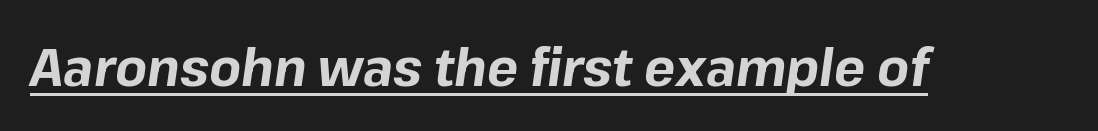
Q: Is the text bold? A: Yes.
Q: Is the text italic (slanted)? A: Yes, it leans right by about 8 degrees.
Q: Is the text underlined? A: Yes.
Q: Is the spacing between letters normal or unusually wide? A: Normal.
Q: Width (condensed, normal, or wide)? A: Normal.
Q: Stroke contrast? A: Low.
Q: x-height? A: Medium.
Q: Monospaced? A: No.
